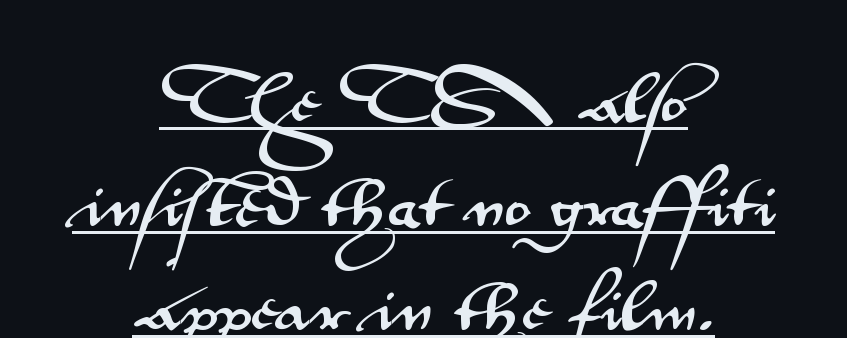
The image shows 56 px wide sans-serif type; set centered, line spacing 1.86x, normal letter spacing, underlined; medium stroke contrast and a small x-height.
